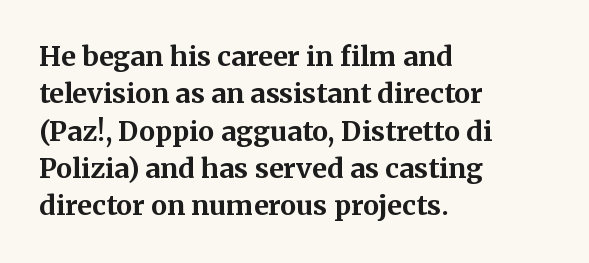
It's the straight-up-and-down kind of type. The lines are quadded left. Letter spacing: default. Rule under the text: the space is simply empty. The space between consecutive lines is moderate. Notice how thick the strokes are: this is what a full bold looks like.
